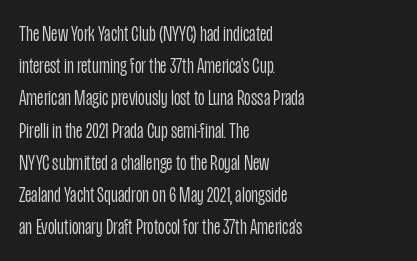
{"italic": "no", "bold": "no", "underline": "no", "align": "left", "line_spacing": "normal", "line_spacing_ratio": 1.4, "letter_spacing": "normal", "letter_spacing_em": 0.0, "glyph_px": 23}
